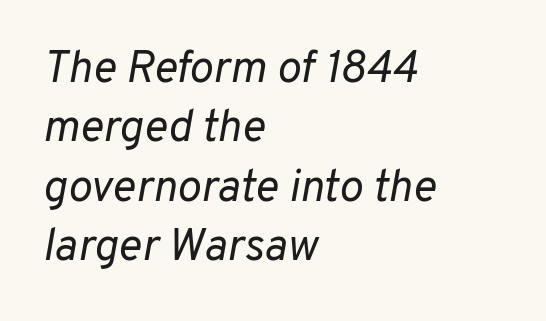
Q: Is the text bold? A: No.
Q: Is the text italic (slanted)? A: Yes, it leans right by about 10 degrees.
Q: Is the text underlined? A: No.
Q: How is the paragraph aligned? A: Left-aligned.
Q: Is the spacing between letters normal or unusually wide? A: Normal.
Q: Is the spacing between lines tight, normal or loose? A: Normal.
Q: Width (condensed, normal, or wide)? A: Normal.
Q: Stroke contrast? A: Low.
Q: x-height? A: Medium.
Q: Monospaced? A: No.
